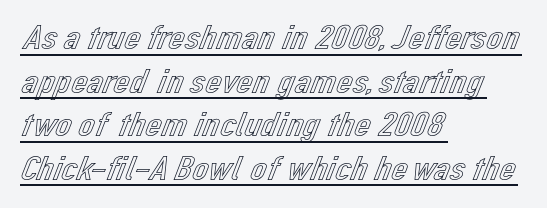
{"width": "normal", "x_height": "medium", "monospaced": "no", "underline": "yes", "align": "left", "line_spacing_ratio": 1.21, "letter_spacing": "normal", "letter_spacing_em": 0.0, "glyph_px": 36}
